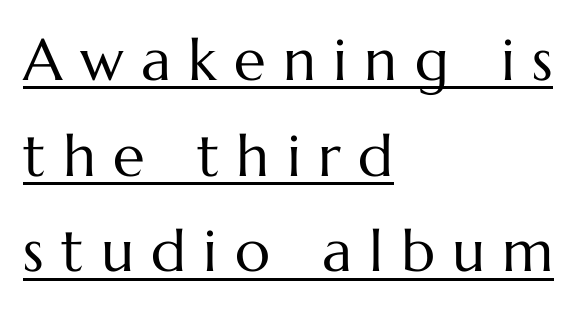
Is there much room between lines? A standard amount, neither cramped nor airy. Do the characters align in a grid? No, the font is proportional. Loose tracking; the words dissolve into strings of separated letters. Casual observation: everything's shoved over to the left. This reads as an unemphasized weight, regular at the heaviest.
